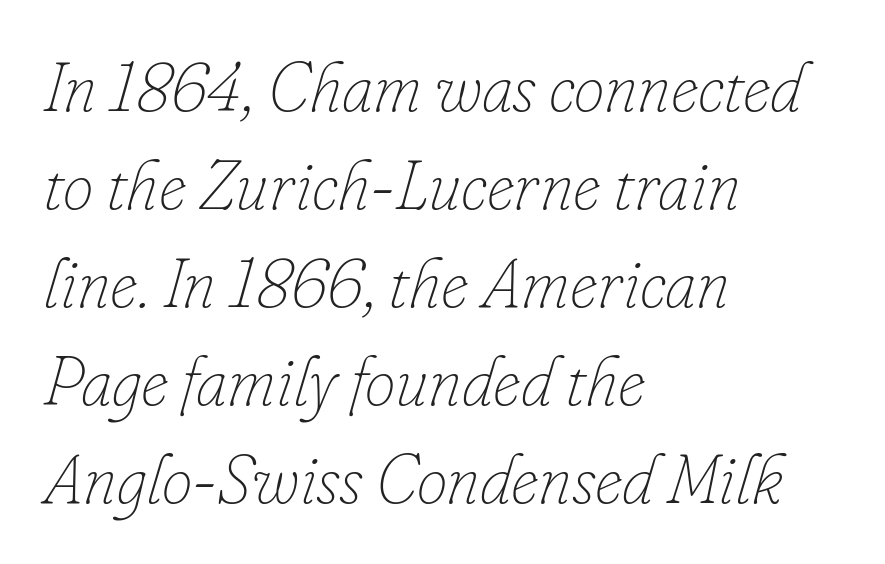
Reading down the block, your eye returns to a fixed left position each line. Here the designer chose a conventional face with non-uniform glyph widths. Caption: standard tracking, unaltered. Stroke thickness stays within the range of a standard reading face or lighter. Bare-footed words on every line. Students, observe: this is what conventionally led text looks like.
